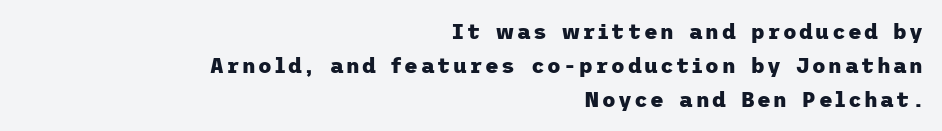
Q: Is the text bold? A: Yes.
Q: Is the text italic (slanted)? A: No, it is upright.
Q: Is the text underlined? A: No.
Q: How is the paragraph aligned? A: Right-aligned.
Q: Is the spacing between lines tight, normal or loose? A: Normal.
